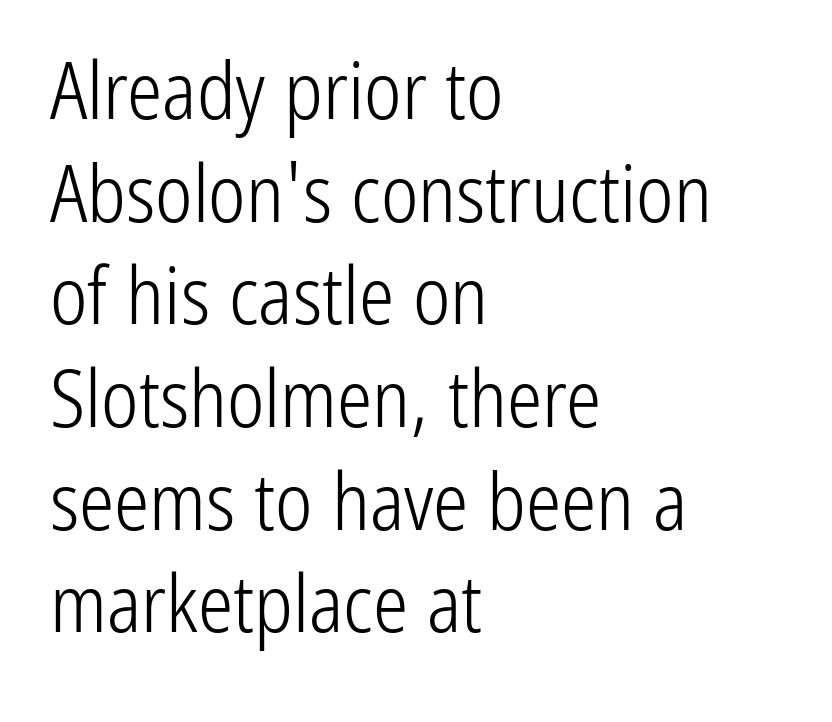
Q: Is the text bold? A: No.
Q: Is the text italic (slanted)? A: No, it is upright.
Q: Is the typeface a serif or a sans-serif typeface? A: Sans-serif.
Q: Is the text underlined? A: No.
Q: How is the paragraph aligned? A: Left-aligned.
Q: Is the spacing between letters normal or unusually wide? A: Normal.
Q: Is the spacing between lines tight, normal or loose? A: Normal.
Q: Width (condensed, normal, or wide)? A: Condensed.
Q: Stroke contrast? A: Low.
Q: x-height? A: Medium.
Q: Monospaced? A: No.
